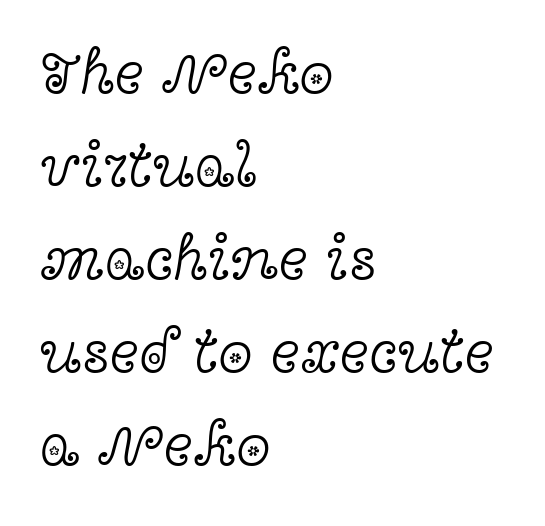
{"serif": "yes", "italic": "no", "bold": "no", "weight": "light", "width": "wide", "x_height": "medium", "monospaced": "no", "underline": "no", "align": "left", "line_spacing": "normal", "line_spacing_ratio": 1.5, "letter_spacing": "normal", "letter_spacing_em": 0.0, "glyph_px": 62}
